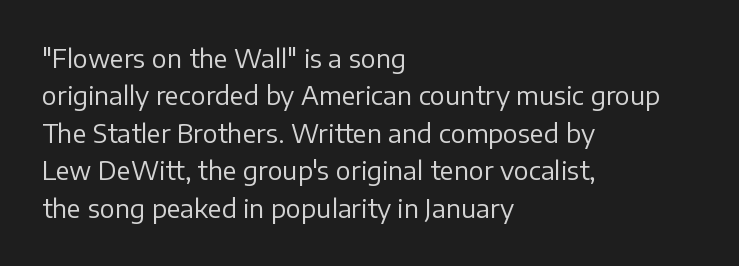
Q: Is the text bold? A: No.
Q: Is the text italic (slanted)? A: No, it is upright.
Q: Is the text underlined? A: No.
Q: How is the paragraph aligned? A: Left-aligned.
Q: Is the spacing between letters normal or unusually wide? A: Normal.
Q: Is the spacing between lines tight, normal or loose? A: Normal.
